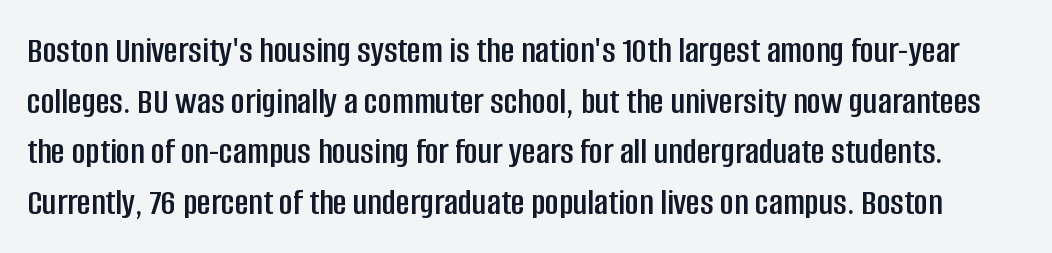
Q: Is the text italic (slanted)? A: No, it is upright.
Q: Is the typeface a serif or a sans-serif typeface? A: Sans-serif.
Q: Is the text underlined? A: No.
Q: Is the spacing between letters normal or unusually wide? A: Normal.
Q: Is the spacing between lines tight, normal or loose? A: Normal.
Q: Width (condensed, normal, or wide)? A: Condensed.
Q: Stroke contrast? A: Low.
Q: x-height? A: Large.
Q: Monospaced? A: No.
